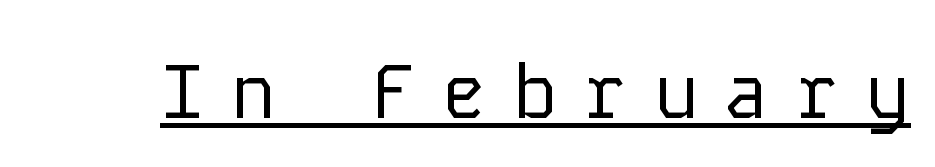
A typesetter would call this monospace, since all characters share one set width. A typesetter would mark this as roman, not italic. This rendering widens character spacing well past its baseline value. Typographically, this falls in the sans-serif category. The face looks like a standard text weight, possibly lighter.
